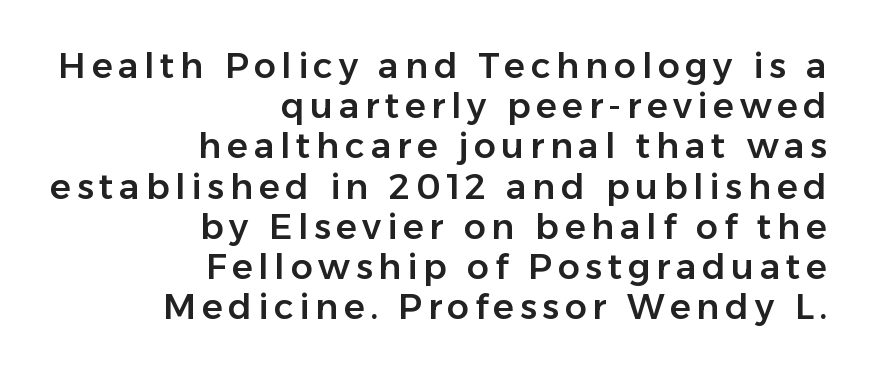
Q: Is the text italic (slanted)? A: No, it is upright.
Q: Is the typeface a serif or a sans-serif typeface? A: Sans-serif.
Q: Is the text underlined? A: No.
Q: How is the paragraph aligned? A: Right-aligned.
Q: Is the spacing between lines tight, normal or loose? A: Tight.
Q: Width (condensed, normal, or wide)? A: Normal.
Q: Stroke contrast? A: Low.
Q: x-height? A: Medium.
Q: Monospaced? A: No.
